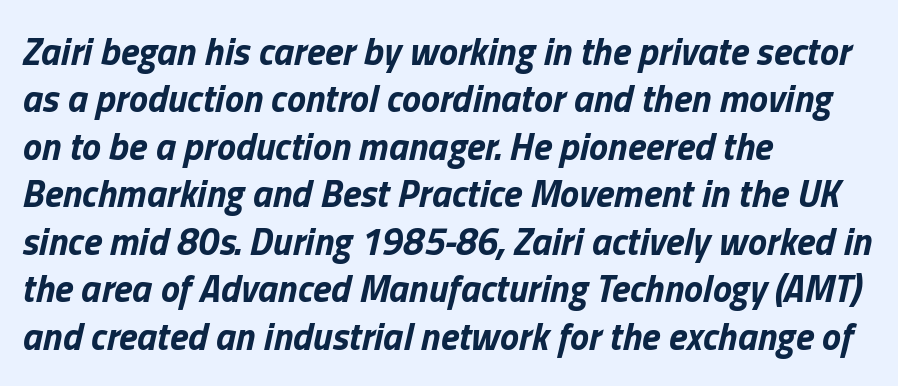
The image shows 38 px bold type, italic (leaning right); set left-aligned, normal line spacing (1.25x), normal letter spacing, not underlined; low stroke contrast and a medium x-height.
